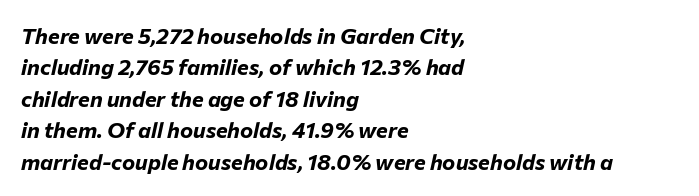
{"italic": "yes", "lean": "right", "slant_degrees": 12, "bold": "yes", "underline": "no", "align": "left", "line_spacing": "normal", "line_spacing_ratio": 1.43, "letter_spacing": "normal", "letter_spacing_em": 0.0, "glyph_px": 22}
